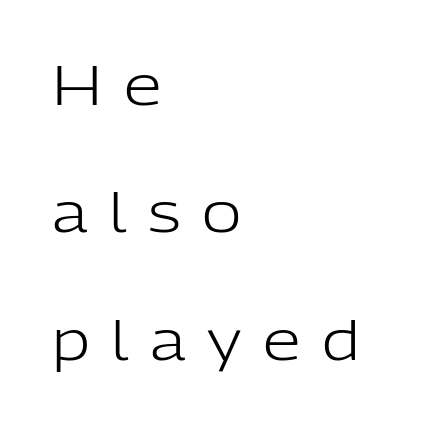
{"serif": "no", "italic": "no", "bold": "no", "weight": "light", "width": "normal", "stroke_contrast": "low", "x_height": "medium", "monospaced": "no", "underline": "no", "align": "left", "line_spacing": "loose", "line_spacing_ratio": 2.36, "letter_spacing": "wide", "letter_spacing_em": 0.4, "glyph_px": 54}
